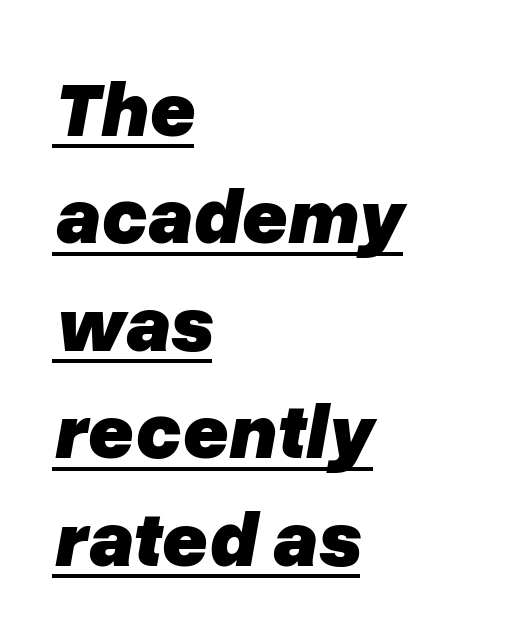
How would I describe the line gaps? Plain and ordinary. Strong, thick strokes mark this as bold type. The passage shown leans; its letterforms are oblique. A classic flush-left, rag-right setting is used for this passage. This sample carries an underscore along the baseline area. Think of a printed novel: that variable character pitch is what you see here.
